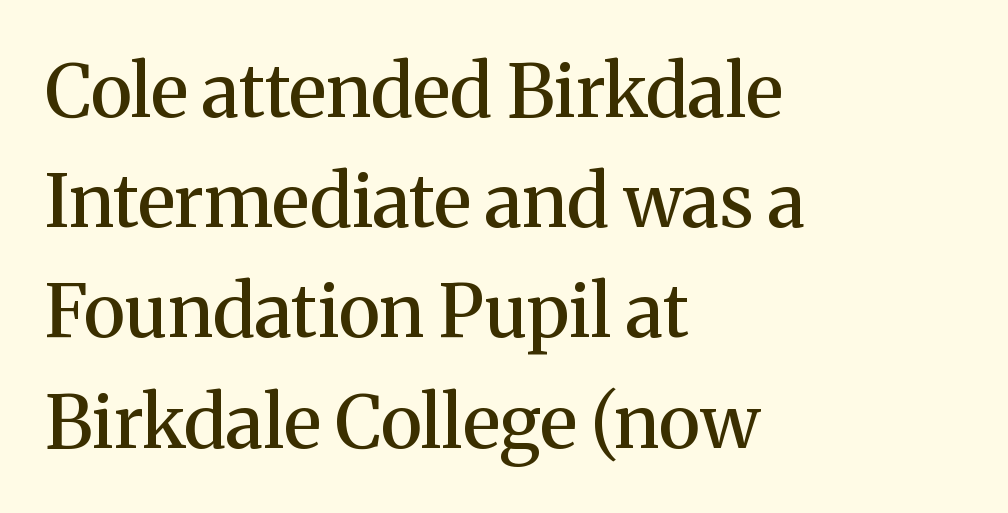
This rendering employs a face with finishing strokes, i.e., a serif. Compared with a centered layout, this one pins lines to the left instead. These lines were composed using upright roman letters. Each row of text sits above clean, open space.
